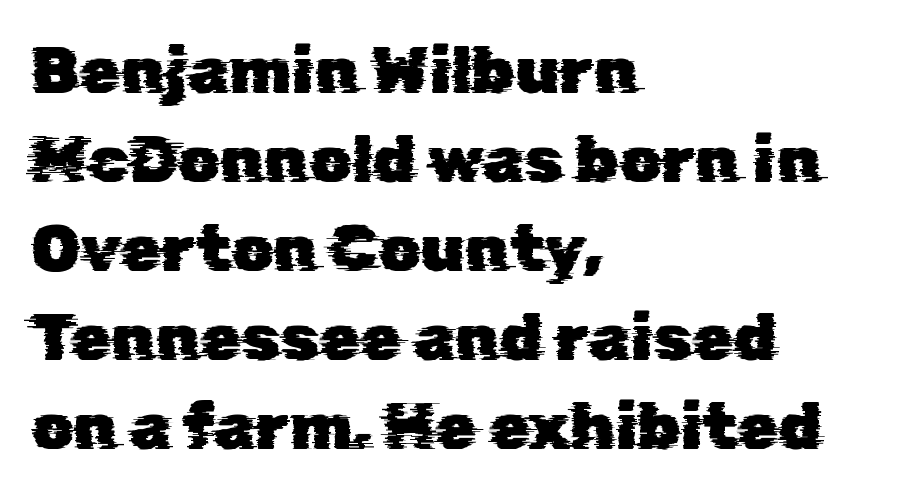
The image shows 66 px sans-serif type; set left-aligned, normal line spacing (1.35x), normal letter spacing, not underlined; low stroke contrast and a medium x-height.
